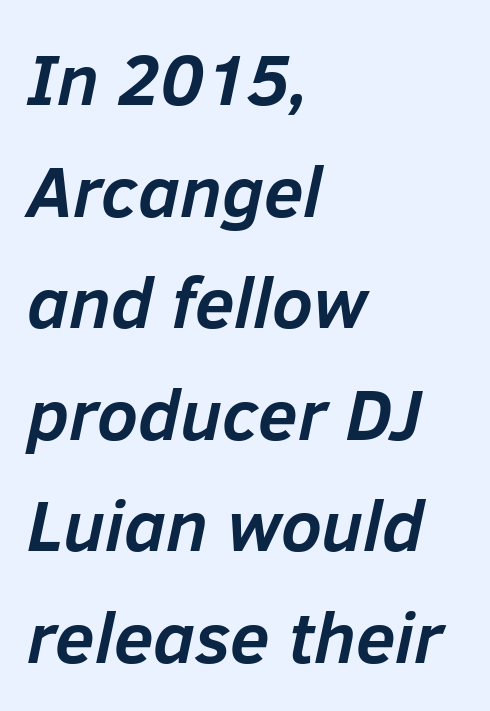
Weight check: bold — yes, fully. Casual observation: everything's shoved over to the left. These lines keep a tight, regular rhythm from letter to letter. Evenly set lines give the paragraph a standard silhouette. Observe the lean: these are italic letterforms.
